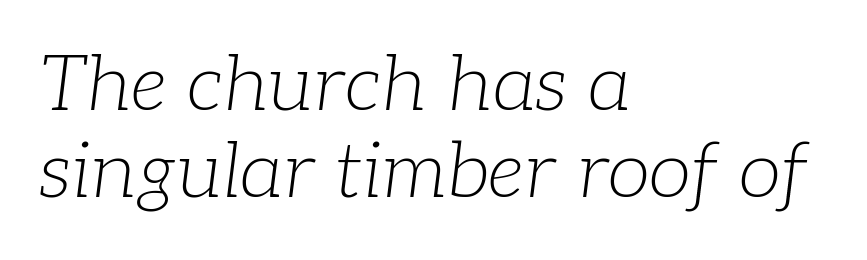
Q: Is the text bold? A: No.
Q: Is the text italic (slanted)? A: Yes, it leans right by about 7 degrees.
Q: Is the typeface a serif or a sans-serif typeface? A: Serif.
Q: Is the text underlined? A: No.
Q: How is the paragraph aligned? A: Left-aligned.
Q: Is the spacing between letters normal or unusually wide? A: Normal.
Q: Is the spacing between lines tight, normal or loose? A: Tight.
Q: Width (condensed, normal, or wide)? A: Normal.
Q: Stroke contrast? A: Low.
Q: x-height? A: Medium.
Q: Monospaced? A: No.
